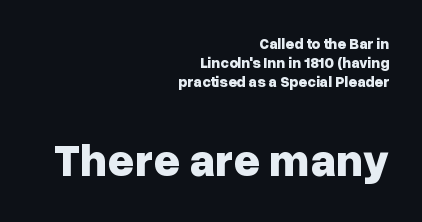
The image shows 46 px bold sans-serif type, upright; set right-aligned, normal line spacing (1.27x), normal letter spacing, not underlined; the second (bottom) block is 3.07x larger; low stroke contrast and a medium x-height.
